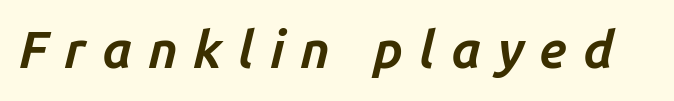
{"italic": "yes", "lean": "right", "slant_degrees": 14, "bold": "yes", "weight": "bold", "width": "normal", "stroke_contrast": "low", "x_height": "medium", "monospaced": "no", "underline": "no", "letter_spacing": "wide", "letter_spacing_em": 0.3, "glyph_px": 52}
